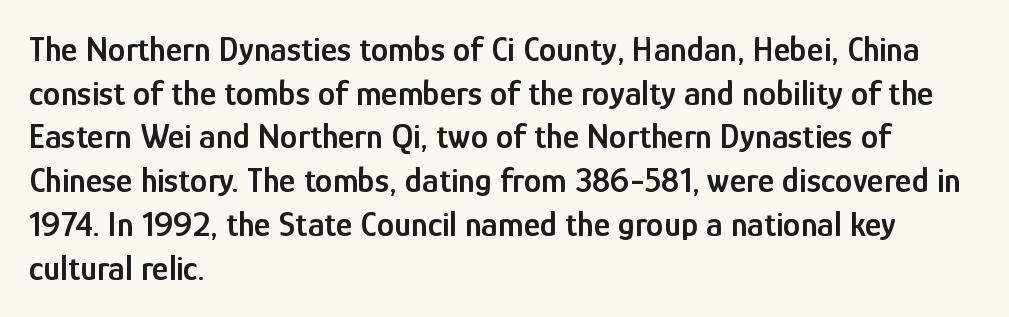
The image shows 35 px semibold, condensed sans-serif type, upright; set left-aligned, normal line spacing (1.25x), normal letter spacing, not underlined; low stroke contrast and a medium x-height.
